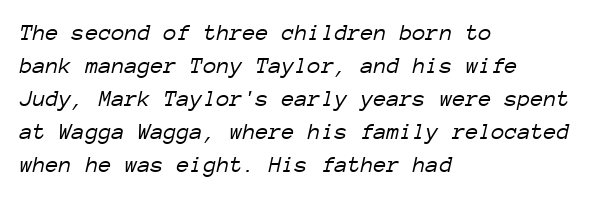
The image shows 24 px text type, italic (leaning right); set left-aligned, normal line spacing (1.38x), normal letter spacing, not underlined.
